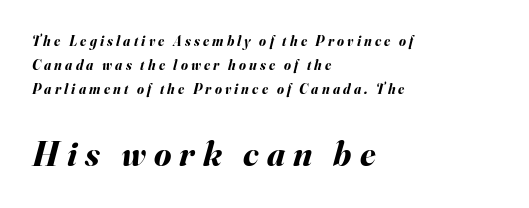
Q: Is the text bold? A: Yes.
Q: Is the text italic (slanted)? A: Yes, it leans right by about 16 degrees.
Q: Is the text underlined? A: No.
Q: How is the paragraph aligned? A: Left-aligned.
Q: Is the spacing between letters normal or unusually wide? A: Unusually wide.
Q: Is the spacing between lines tight, normal or loose? A: Normal.
Q: Which block of text is set in a larger size, the first (top) or the second (bottom)? A: The second (bottom) one.
Q: Width (condensed, normal, or wide)? A: Normal.
Q: Stroke contrast? A: Medium.
Q: x-height? A: Small.
Q: Monospaced? A: No.
